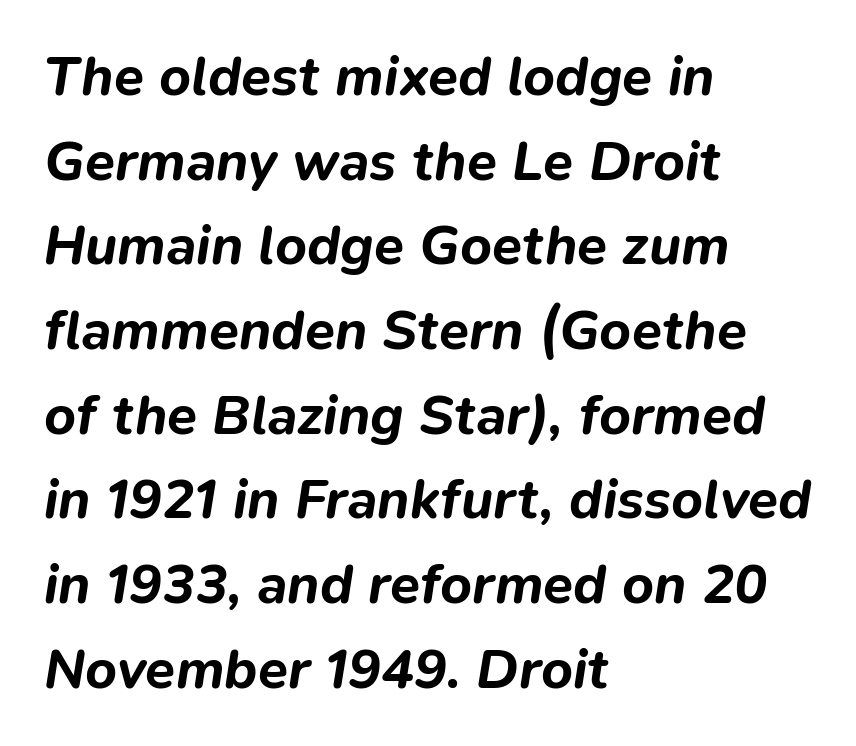
Q: Is the text bold? A: Yes.
Q: Is the text italic (slanted)? A: Yes, it leans right by about 9 degrees.
Q: Is the text underlined? A: No.
Q: How is the paragraph aligned? A: Left-aligned.
Q: Is the spacing between letters normal or unusually wide? A: Normal.
Q: Is the spacing between lines tight, normal or loose? A: Normal.
Q: Width (condensed, normal, or wide)? A: Normal.
Q: Stroke contrast? A: Low.
Q: x-height? A: Medium.
Q: Monospaced? A: No.
